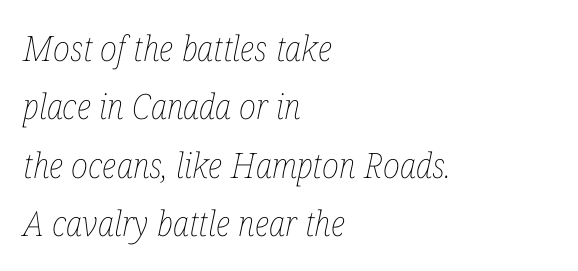
Q: Is the text bold? A: No.
Q: Is the text italic (slanted)? A: Yes, it leans right by about 12 degrees.
Q: Is the text underlined? A: No.
Q: How is the paragraph aligned? A: Left-aligned.
Q: Is the spacing between letters normal or unusually wide? A: Normal.
Q: Is the spacing between lines tight, normal or loose? A: Normal.
Q: Width (condensed, normal, or wide)? A: Condensed.
Q: Stroke contrast? A: Low.
Q: x-height? A: Medium.
Q: Monospaced? A: No.
